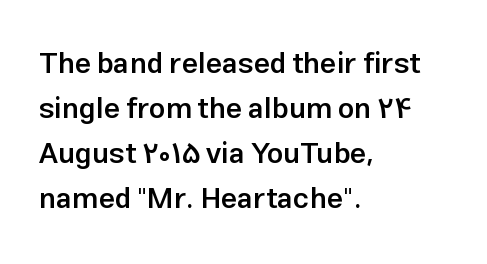
The image shows 29 px semibold sans-serif type, upright; set left-aligned, normal line spacing (1.55x), normal letter spacing, not underlined; low stroke contrast and a medium x-height.
